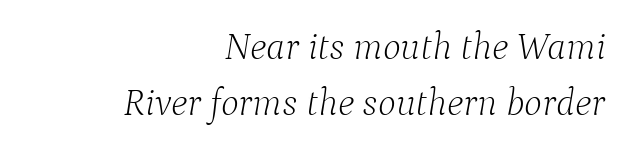
Glyph-to-glyph distance matches everyday printed text. Is this a fixed-width face? No — the glyphs have proportional, varying widths. In CSS terms this would be text-align: right. The font family rendered here belongs to the serif group. These lines were composed using italics. Regarding leading, the lines here are spaced in the standard way.
